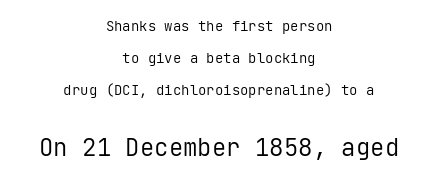
Q: Is the text bold? A: No.
Q: Is the text italic (slanted)? A: No, it is upright.
Q: Is the text underlined? A: No.
Q: How is the paragraph aligned? A: Centered.
Q: Is the spacing between letters normal or unusually wide? A: Normal.
Q: Is the spacing between lines tight, normal or loose? A: Loose.
Q: Which block of text is set in a larger size, the first (top) or the second (bottom)? A: The second (bottom) one.
